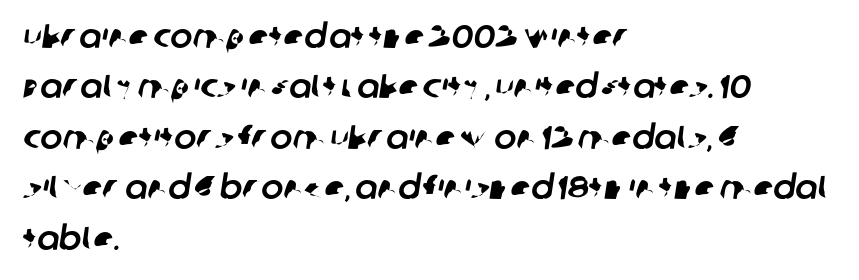
{"serif": "no", "width": "normal", "stroke_contrast": "low", "x_height": "large", "monospaced": "no", "underline": "no", "align": "left", "line_spacing": "normal", "line_spacing_ratio": 1.53, "letter_spacing": "normal", "letter_spacing_em": 0.0, "glyph_px": 33}
